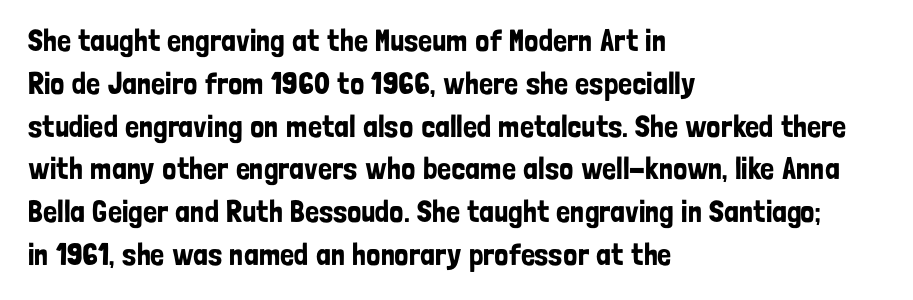
{"serif": "no", "italic": "no", "width": "condensed", "stroke_contrast": "low", "x_height": "medium", "monospaced": "no", "underline": "no", "align": "left", "line_spacing": "normal", "line_spacing_ratio": 1.38, "letter_spacing": "normal", "letter_spacing_em": 0.0, "glyph_px": 31}
